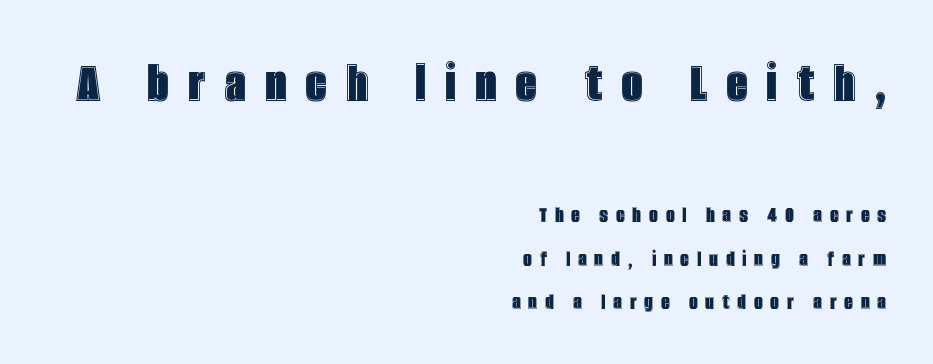
The image shows 59 px condensed type, upright; set right-aligned, line spacing 1.8x, unusually wide letter spacing (+0.33 em), not underlined; the first (top) block is 2.46x larger; a large x-height.
